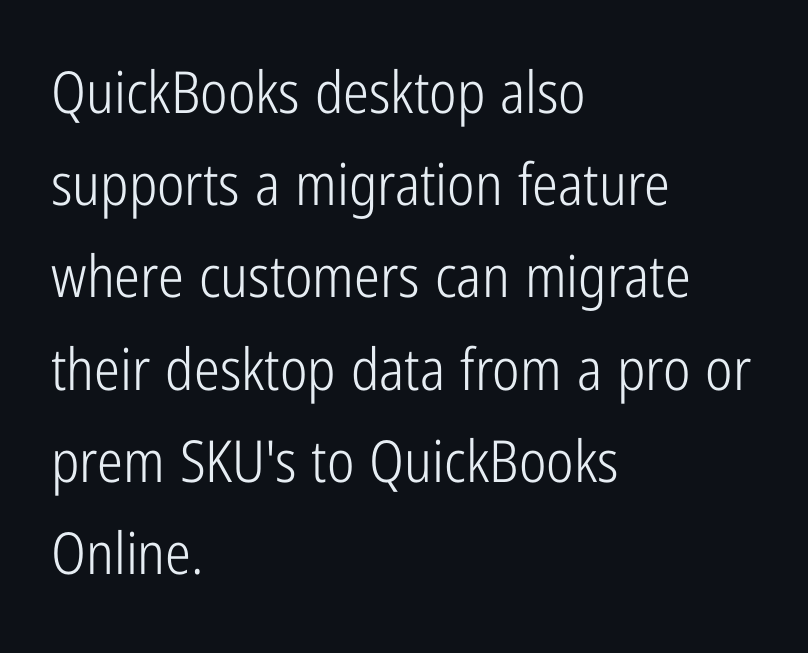
Q: Is the text bold? A: No.
Q: Is the text italic (slanted)? A: No, it is upright.
Q: Is the typeface a serif or a sans-serif typeface? A: Sans-serif.
Q: Is the text underlined? A: No.
Q: How is the paragraph aligned? A: Left-aligned.
Q: Is the spacing between letters normal or unusually wide? A: Normal.
Q: Is the spacing between lines tight, normal or loose? A: Normal.
Q: Width (condensed, normal, or wide)? A: Condensed.
Q: Stroke contrast? A: Low.
Q: x-height? A: Medium.
Q: Monospaced? A: No.
